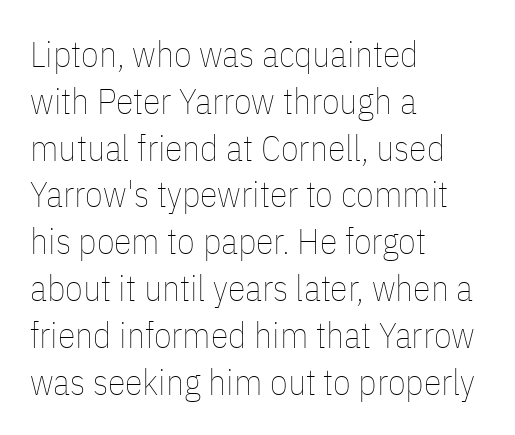
{"italic": "no", "bold": "no", "weight": "thin", "width": "condensed", "stroke_contrast": "low", "x_height": "medium", "monospaced": "no", "underline": "no", "align": "left", "line_spacing": "normal", "line_spacing_ratio": 1.3, "letter_spacing": "normal", "letter_spacing_em": 0.0, "glyph_px": 36}
